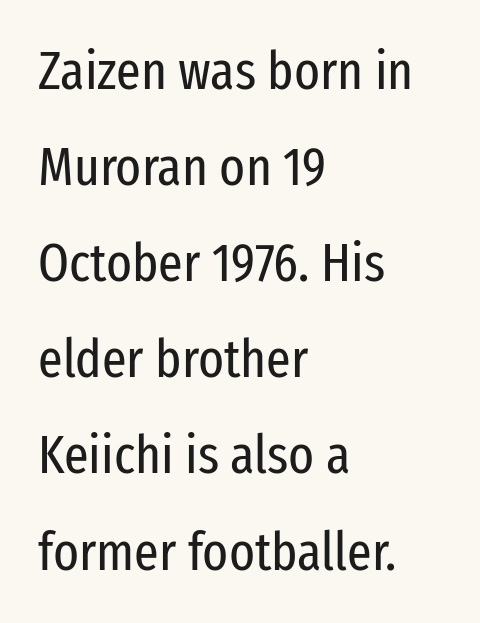
{"serif": "no", "italic": "no", "bold": "no", "weight": "regular", "width": "condensed", "stroke_contrast": "low", "x_height": "medium", "monospaced": "no", "underline": "no", "align": "left", "line_spacing_ratio": 1.78, "letter_spacing": "normal", "letter_spacing_em": 0.0, "glyph_px": 54}
